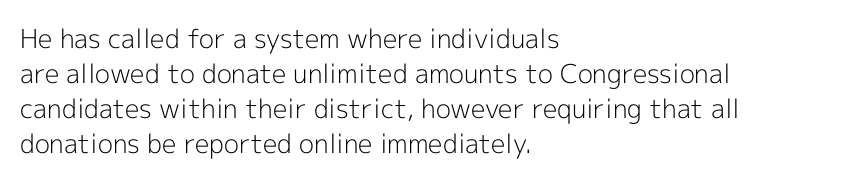
The image shows 26 px text type, upright; set left-aligned, normal line spacing (1.35x), normal letter spacing, not underlined.
